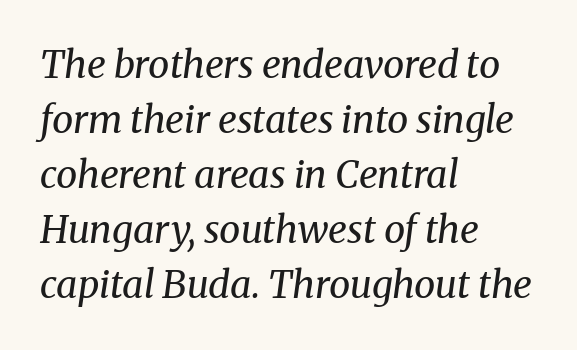
The face used here is proportionally spaced, like ordinary book or web type. The lines are quadded left. Characters are canted at an angle relative to the baseline's perpendicular. Between one letter and the next there's only the usual sliver of space. The weight tops out at a normal text grade.
